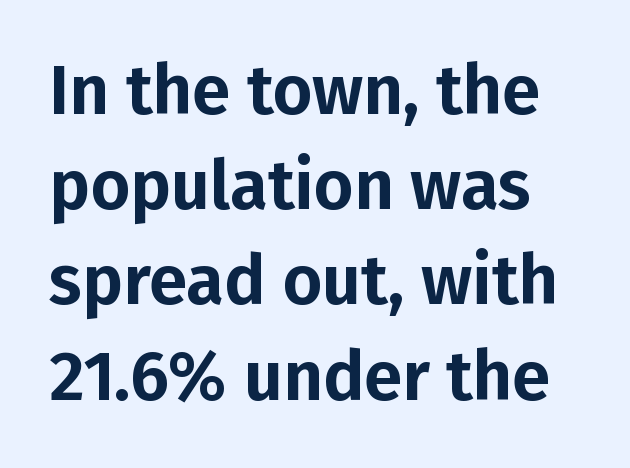
The image shows 69 px sans-serif type, upright; set normal line spacing (1.38x), normal letter spacing, not underlined; low stroke contrast and a medium x-height.
